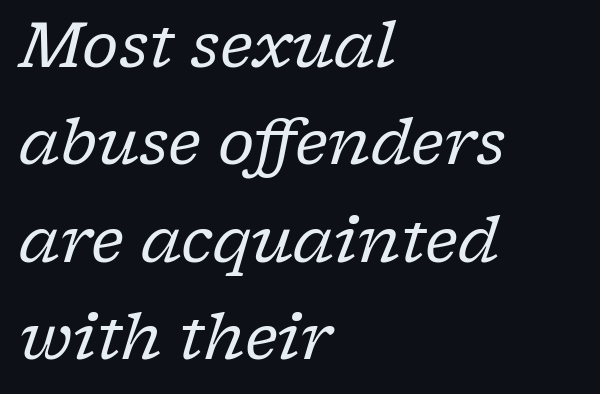
{"serif": "yes", "italic": "yes", "lean": "right", "slant_degrees": 17, "bold": "no", "weight": "regular", "width": "normal", "stroke_contrast": "low", "x_height": "medium", "monospaced": "no", "underline": "no", "align": "left", "line_spacing": "normal", "line_spacing_ratio": 1.57, "letter_spacing": "normal", "letter_spacing_em": 0.0, "glyph_px": 62}
